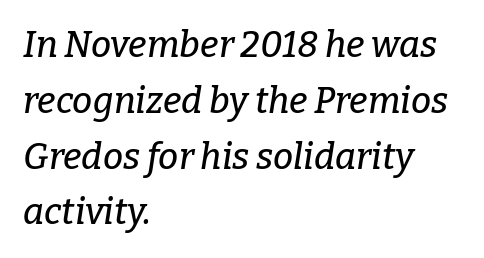
The image shows 36 px serif type, italic (leaning right); set left-aligned, normal line spacing (1.55x), normal letter spacing, not underlined; low stroke contrast and a medium x-height.
